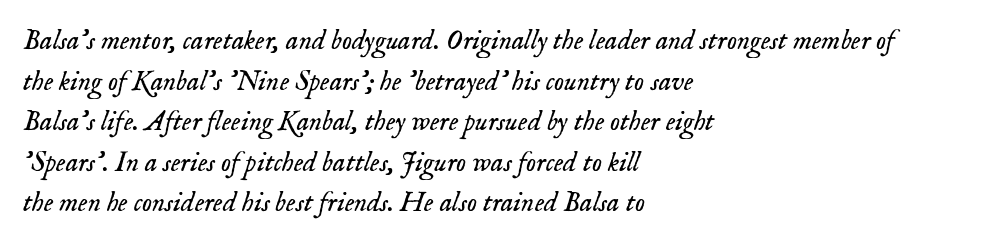
Q: Is the text bold? A: No.
Q: Is the text italic (slanted)? A: Yes, it leans right by about 18 degrees.
Q: Is the typeface a serif or a sans-serif typeface? A: Serif.
Q: Is the text underlined? A: No.
Q: How is the paragraph aligned? A: Left-aligned.
Q: Is the spacing between letters normal or unusually wide? A: Normal.
Q: Is the spacing between lines tight, normal or loose? A: Normal.
Q: Width (condensed, normal, or wide)? A: Normal.
Q: Stroke contrast? A: Low.
Q: x-height? A: Small.
Q: Monospaced? A: No.
